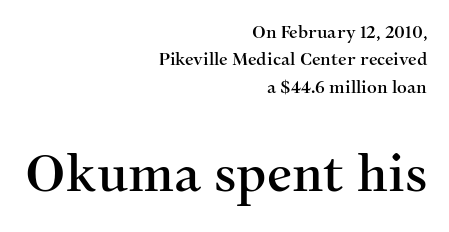
The image shows 50 px serif type, upright; set right-aligned, normal line spacing (1.61x), normal letter spacing, not underlined; the second (bottom) block is 2.94x larger; medium stroke contrast and a medium x-height.
